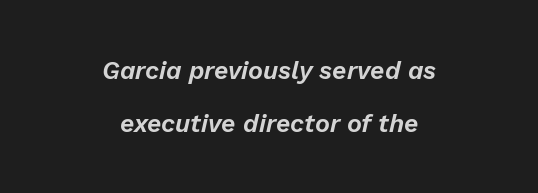
{"italic": "yes", "lean": "right", "slant_degrees": 13, "underline": "no", "align": "center", "line_spacing": "loose", "line_spacing_ratio": 2.14, "letter_spacing": "normal", "letter_spacing_em": 0.0, "glyph_px": 25}
